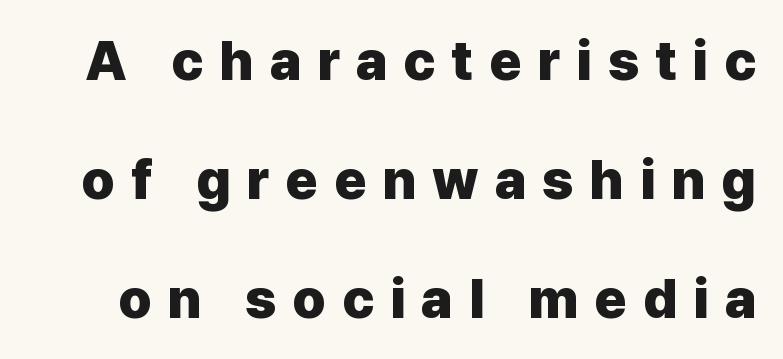
The image shows 55 px heavy sans-serif type, upright; set loose line spacing (2.16x), unusually wide letter spacing (+0.29 em), not underlined; low stroke contrast and a medium x-height.
